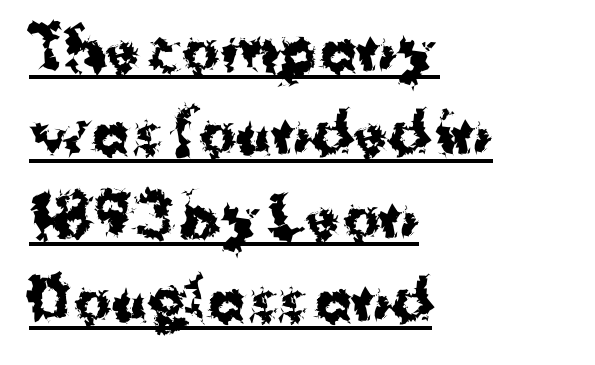
The image shows 56 px bold sans-serif type, upright; set left-aligned, normal line spacing (1.49x), normal letter spacing, underlined; medium stroke contrast and a medium x-height.
